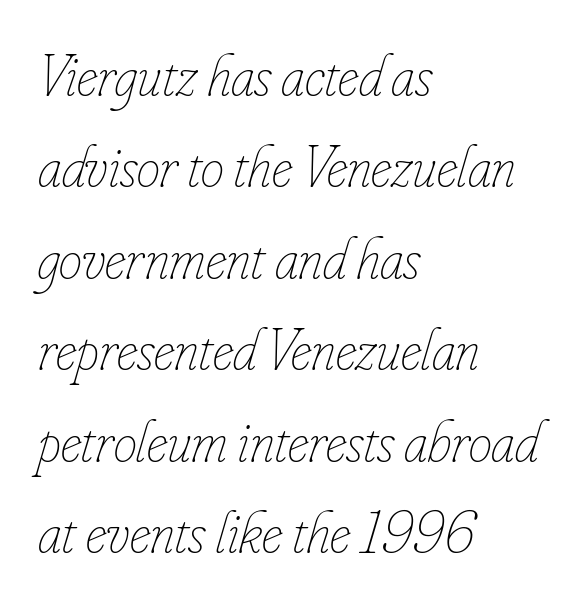
{"italic": "yes", "lean": "right", "slant_degrees": 16, "bold": "no", "weight": "thin", "width": "condensed", "stroke_contrast": "low", "x_height": "small", "monospaced": "no", "underline": "no", "align": "left", "line_spacing": "normal", "line_spacing_ratio": 1.55, "letter_spacing": "normal", "letter_spacing_em": 0.0, "glyph_px": 59}
